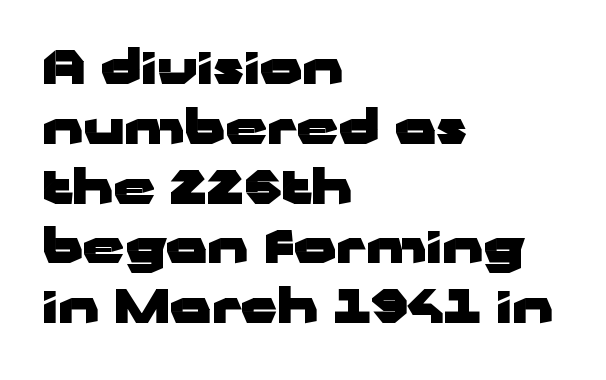
The image shows 46 px heavy, wide sans-serif type, upright; set left-aligned, normal line spacing (1.3x), normal letter spacing, not underlined; low stroke contrast and a medium x-height.
